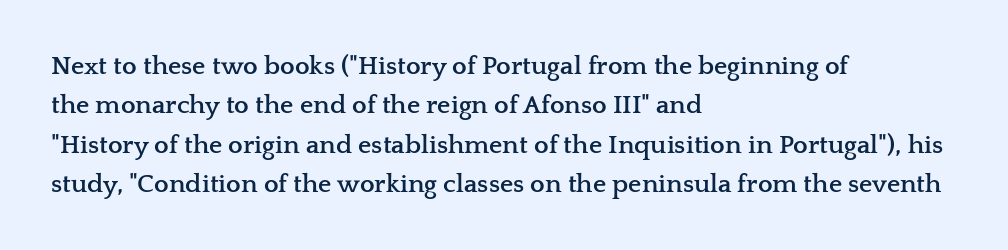
Q: Is the text bold? A: Yes.
Q: Is the text italic (slanted)? A: No, it is upright.
Q: Is the text underlined? A: No.
Q: How is the paragraph aligned? A: Left-aligned.
Q: Is the spacing between letters normal or unusually wide? A: Normal.
Q: Is the spacing between lines tight, normal or loose? A: Normal.
